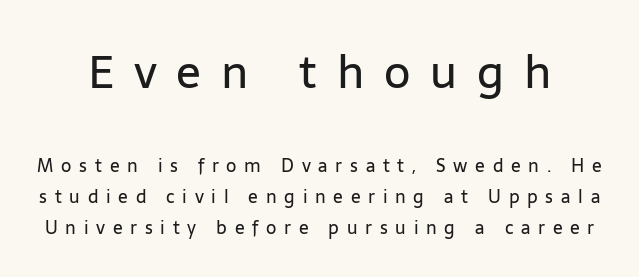
Nobody drew a line under any word here. Looks like regular typesetting: each glyph gets only the width it needs. Caption: expanded tracking, letters set apart. Note: no serifs on the glyphs. Tall strokes in this sample are plumb rather than angled. Weight class: somewhere from thin through regular.
